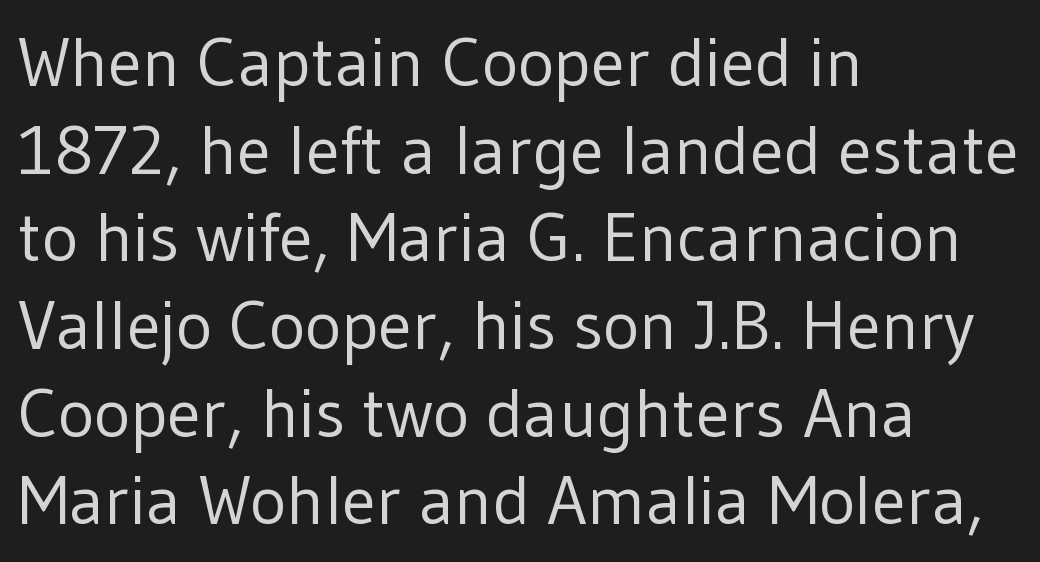
{"serif": "no", "italic": "no", "bold": "no", "weight": "regular", "width": "normal", "stroke_contrast": "low", "x_height": "medium", "monospaced": "no", "underline": "no", "align": "left", "line_spacing": "normal", "line_spacing_ratio": 1.27, "letter_spacing": "normal", "letter_spacing_em": 0.0, "glyph_px": 69}
